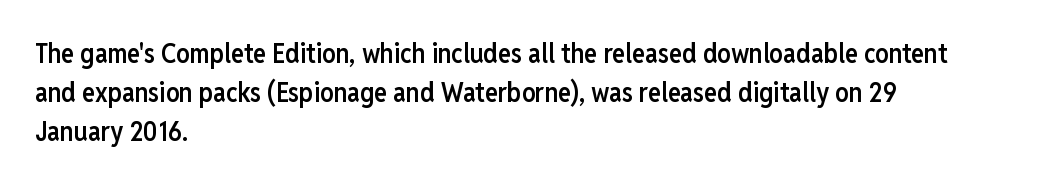
Q: Is the text bold? A: Semi-bold.
Q: Is the text italic (slanted)? A: No, it is upright.
Q: Is the text underlined? A: No.
Q: How is the paragraph aligned? A: Left-aligned.
Q: Is the spacing between letters normal or unusually wide? A: Normal.
Q: Is the spacing between lines tight, normal or loose? A: Normal.
